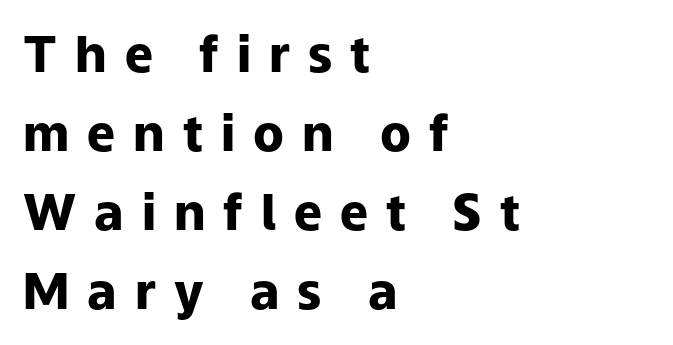
{"serif": "no", "italic": "no", "bold": "yes", "weight": "heavy", "width": "normal", "stroke_contrast": "low", "x_height": "medium", "monospaced": "no", "underline": "no", "align": "left", "line_spacing": "normal", "line_spacing_ratio": 1.58, "letter_spacing": "wide", "letter_spacing_em": 0.36, "glyph_px": 50}
